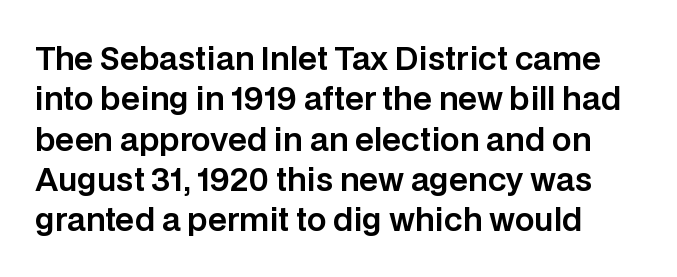
{"serif": "no", "italic": "no", "width": "normal", "stroke_contrast": "low", "x_height": "large", "monospaced": "no", "underline": "no", "line_spacing": "normal", "line_spacing_ratio": 1.3, "letter_spacing": "normal", "letter_spacing_em": 0.0, "glyph_px": 31}
